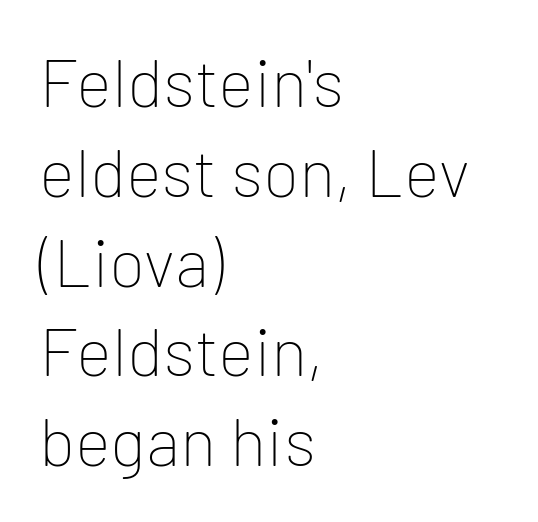
The image shows 68 px thin sans-serif type, upright; set left-aligned, normal line spacing (1.32x), normal letter spacing, not underlined; low stroke contrast and a medium x-height.
